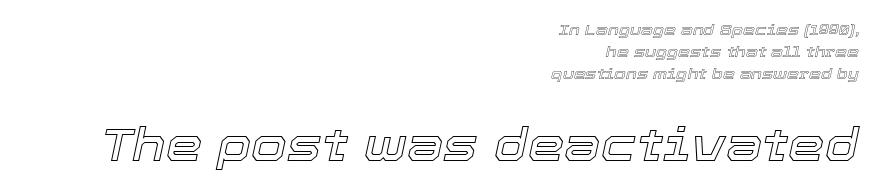
The image shows 46 px text type, italic (leaning right); set right-aligned, normal line spacing (1.47x), normal letter spacing, not underlined; the second (bottom) block is 3.07x larger; a medium x-height.
